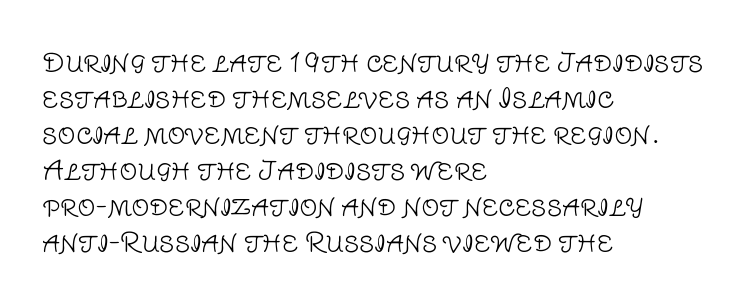
{"bold": "no", "underline": "no", "align": "left", "line_spacing": "normal", "line_spacing_ratio": 1.44, "letter_spacing": "normal", "letter_spacing_em": 0.0, "glyph_px": 25}
